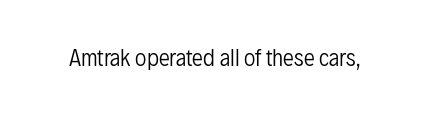
{"italic": "no", "bold": "no", "underline": "no", "letter_spacing": "normal", "letter_spacing_em": 0.0, "glyph_px": 22}
